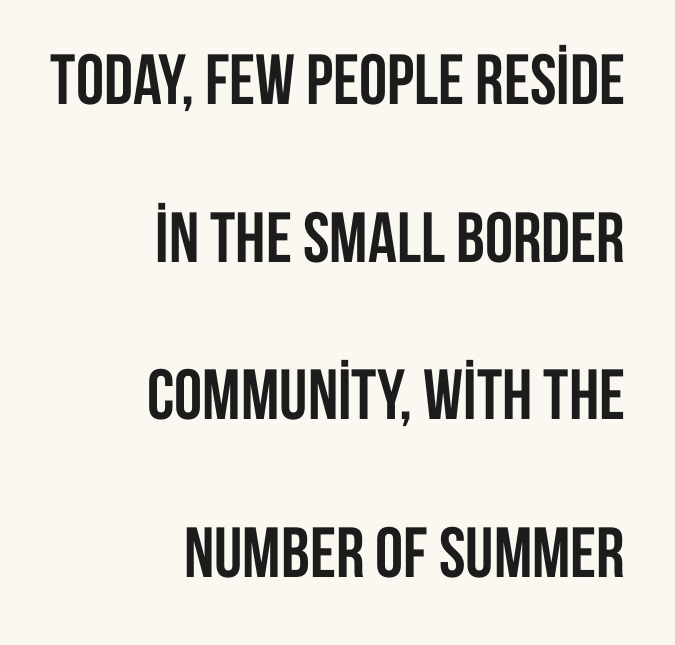
Q: Is the text bold? A: Yes.
Q: Is the text italic (slanted)? A: No, it is upright.
Q: Is the typeface a serif or a sans-serif typeface? A: Sans-serif.
Q: Is the text underlined? A: No.
Q: How is the paragraph aligned? A: Right-aligned.
Q: Is the spacing between letters normal or unusually wide? A: Normal.
Q: Is the spacing between lines tight, normal or loose? A: Loose.
Q: Width (condensed, normal, or wide)? A: Condensed.
Q: Stroke contrast? A: Low.
Q: x-height? A: Large.
Q: Monospaced? A: No.
